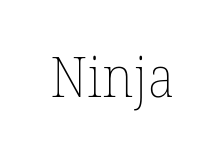
The image shows 56 px thin type, upright; set normal letter spacing, not underlined; low stroke contrast and a medium x-height.
